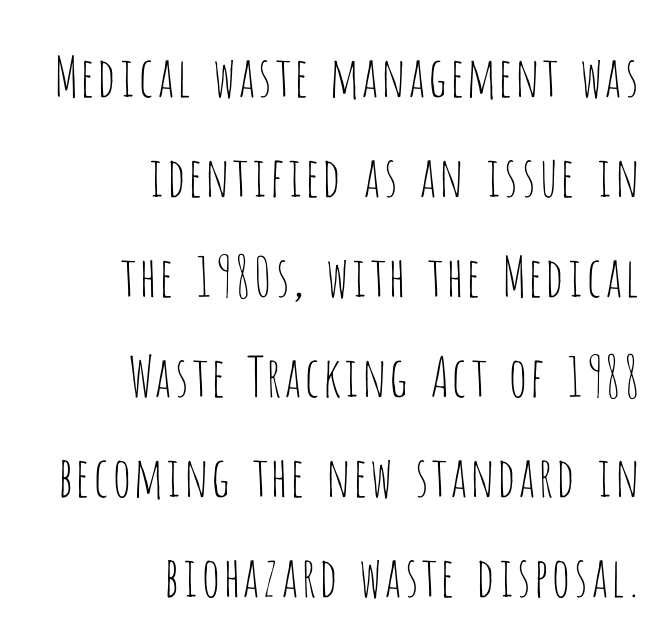
Between one letter and the next there's only the usual sliver of space. The type sits square on the baseline with zero lean. Looks like regular typesetting: each glyph gets only the width it needs. The letterforms sit at book weight or below. Visually the block forms a straight wall on the right and a jagged coastline on the left.
